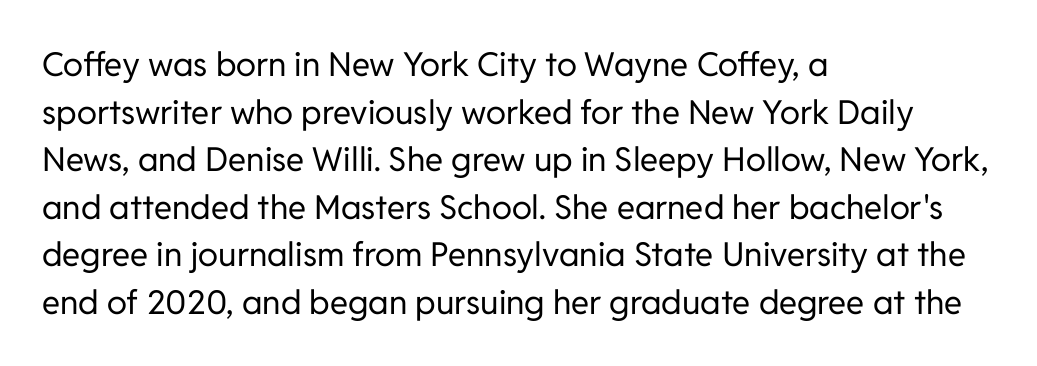
Examine the stroke ends and you'll find no serifs. You could call the tracking neutral — neither tight nor loose. Looks like regular typesetting: each glyph gets only the width it needs. The strokes carry an ordinary text weight at most. The lettering holds an erect, upright posture throughout. In terms of leading, this rendering sits right in the middle.
